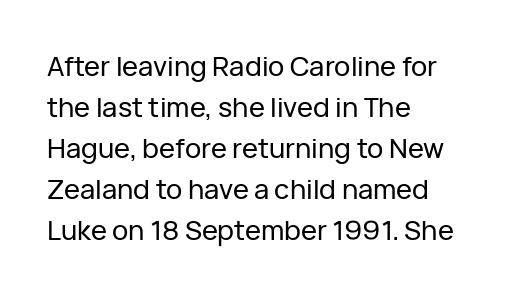
{"italic": "no", "underline": "no", "align": "left", "line_spacing": "normal", "line_spacing_ratio": 1.52, "letter_spacing": "normal", "letter_spacing_em": 0.0, "glyph_px": 27}
